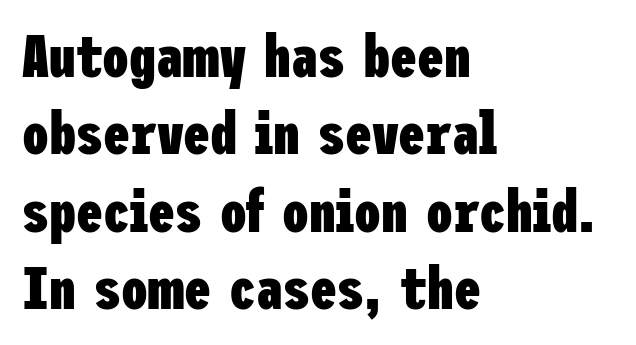
The image shows 60 px heavy, condensed sans-serif type, upright; set left-aligned, normal line spacing (1.29x), normal letter spacing, not underlined; low stroke contrast and a medium x-height.
